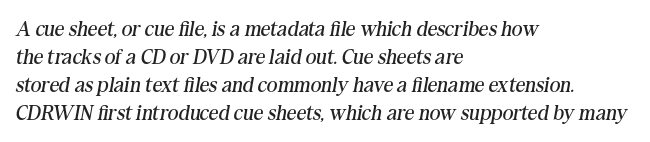
Stems here are at most as thick as an everyday book face. Does the copy run flush right? No — it runs flush left. Vertically, the passage feels balanced, rows spaced as you'd expect. Words appear dense and cohesive because spacing is normal. Characters are canted at an angle relative to the baseline's perpendicular.
